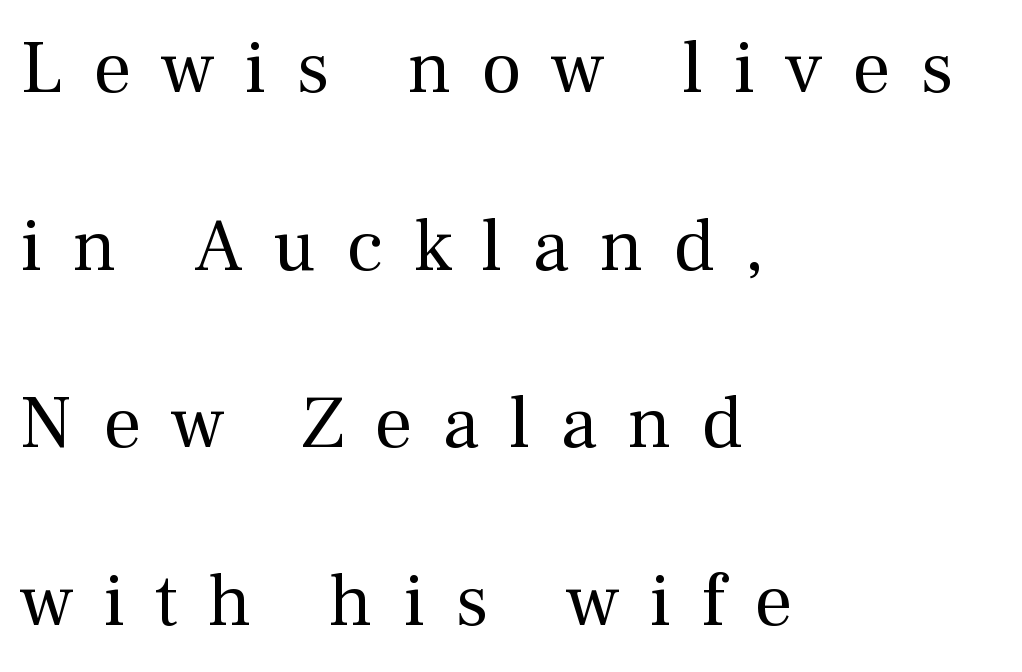
The image shows 75 px regular-weight serif type, upright; set left-aligned, loose line spacing (2.37x), unusually wide letter spacing (+0.4 em), not underlined; medium stroke contrast and a medium x-height.
